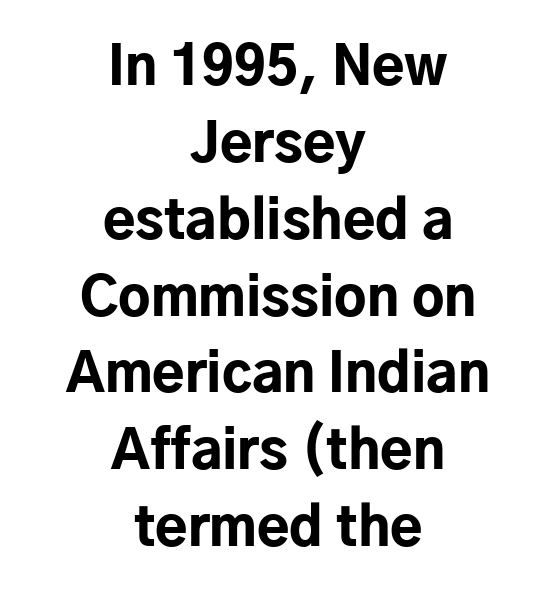
Q: Is the text bold? A: Yes.
Q: Is the text italic (slanted)? A: No, it is upright.
Q: Is the typeface a serif or a sans-serif typeface? A: Sans-serif.
Q: Is the text underlined? A: No.
Q: How is the paragraph aligned? A: Centered.
Q: Is the spacing between letters normal or unusually wide? A: Normal.
Q: Is the spacing between lines tight, normal or loose? A: Normal.
Q: Width (condensed, normal, or wide)? A: Normal.
Q: Stroke contrast? A: Low.
Q: x-height? A: Medium.
Q: Monospaced? A: No.
